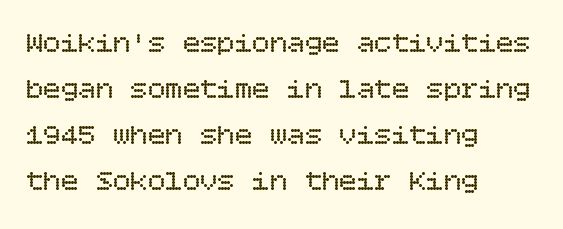
Q: Is the text bold? A: No.
Q: Is the text italic (slanted)? A: No, it is upright.
Q: Is the text underlined? A: No.
Q: How is the paragraph aligned? A: Left-aligned.
Q: Is the spacing between letters normal or unusually wide? A: Normal.
Q: Is the spacing between lines tight, normal or loose? A: Normal.
Q: Width (condensed, normal, or wide)? A: Normal.
Q: Stroke contrast? A: Low.
Q: x-height? A: Large.
